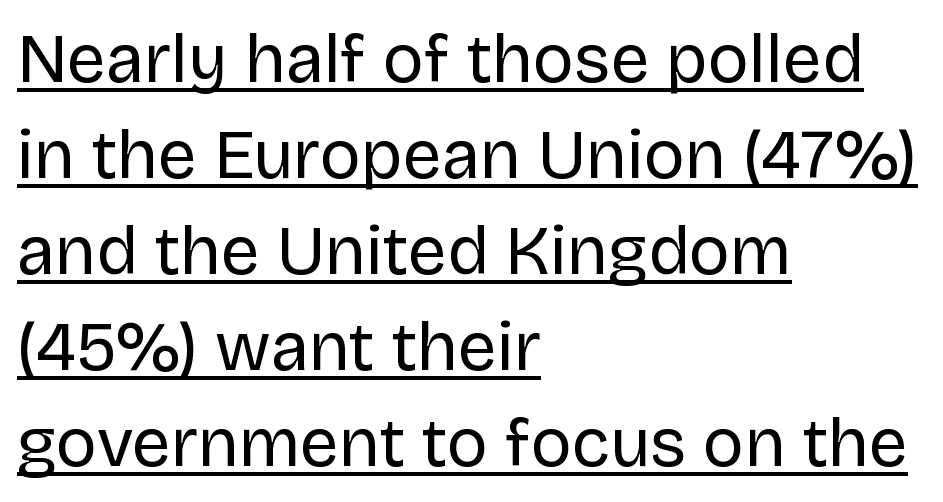
{"serif": "no", "italic": "no", "bold": "no", "weight": "regular", "width": "normal", "stroke_contrast": "low", "x_height": "large", "monospaced": "no", "underline": "yes", "align": "left", "line_spacing": "normal", "line_spacing_ratio": 1.39, "letter_spacing": "normal", "letter_spacing_em": 0.0, "glyph_px": 69}
